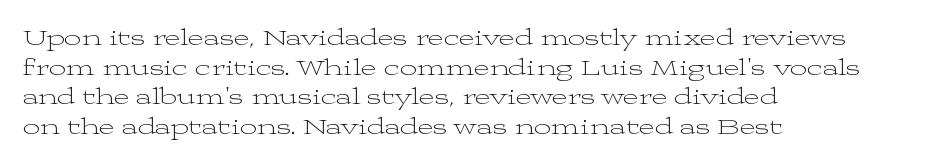
The image shows 24 px text type, upright; set left-aligned, line spacing 1.23x, normal letter spacing, not underlined.
